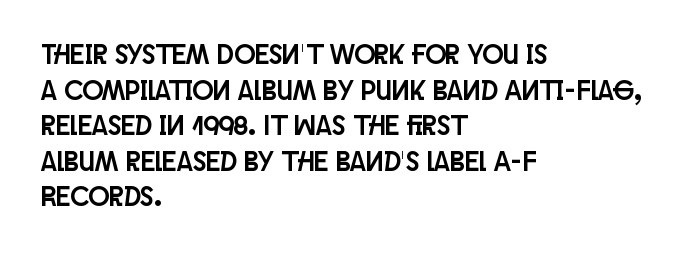
{"serif": "no", "italic": "no", "width": "condensed", "stroke_contrast": "low", "x_height": "large", "monospaced": "no", "underline": "no", "align": "left", "line_spacing": "normal", "line_spacing_ratio": 1.27, "letter_spacing": "normal", "letter_spacing_em": 0.0, "glyph_px": 28}
